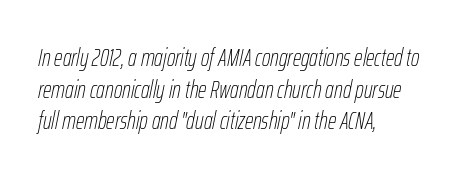
Caption: multi-line text, flush left, ragged right. Does the leading feel generous? No, just average. Here the glyphs are tracked normally, forming tight word shapes. The lettering tilts uniformly, giving the passage an italic look. Words float on clear page, feet unadorned.
